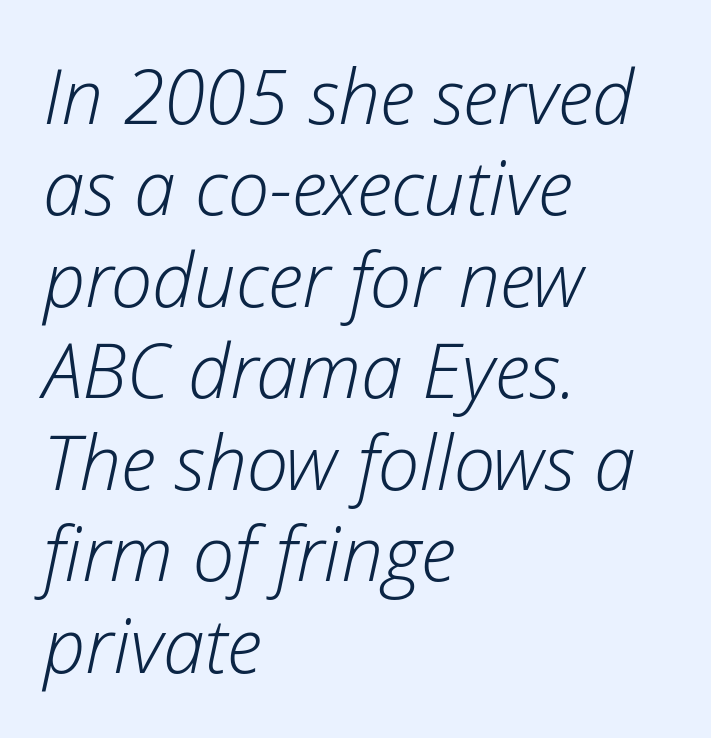
Q: Is the text bold? A: No.
Q: Is the text italic (slanted)? A: Yes, it leans right by about 12 degrees.
Q: Is the text underlined? A: No.
Q: How is the paragraph aligned? A: Left-aligned.
Q: Is the spacing between letters normal or unusually wide? A: Normal.
Q: Width (condensed, normal, or wide)? A: Normal.
Q: Stroke contrast? A: Low.
Q: x-height? A: Medium.
Q: Monospaced? A: No.
